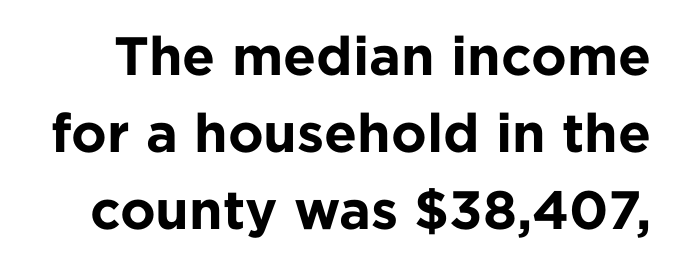
Heavy-handed strokes throughout: this text is bold. The face used here is proportionally spaced, like ordinary book or web type. A normal amount of white space separates one row of letters from the next. No word sits above an underline. Here the glyphs are tracked normally, forming tight word shapes.
